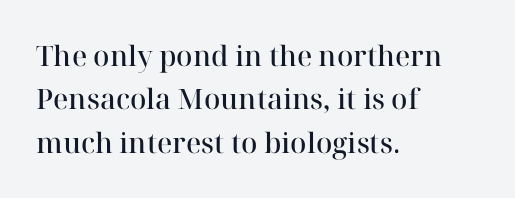
{"serif": "yes", "italic": "no", "bold": "semi", "weight": "semibold", "width": "normal", "stroke_contrast": "high", "x_height": "medium", "monospaced": "no", "underline": "no", "align": "left", "line_spacing": "normal", "line_spacing_ratio": 1.55, "letter_spacing": "normal", "letter_spacing_em": 0.0, "glyph_px": 28}
